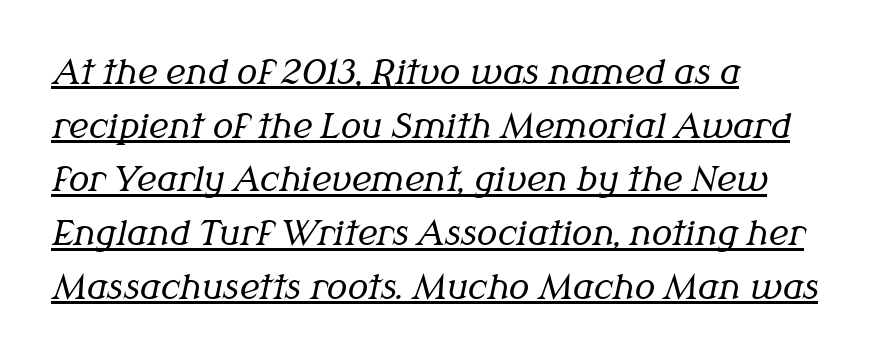
{"serif": "yes", "italic": "yes", "lean": "right", "slant_degrees": 12, "bold": "no", "weight": "regular", "width": "normal", "stroke_contrast": "medium", "x_height": "medium", "monospaced": "no", "underline": "yes", "align": "left", "line_spacing": "normal", "line_spacing_ratio": 1.58, "letter_spacing": "normal", "letter_spacing_em": 0.0, "glyph_px": 34}
